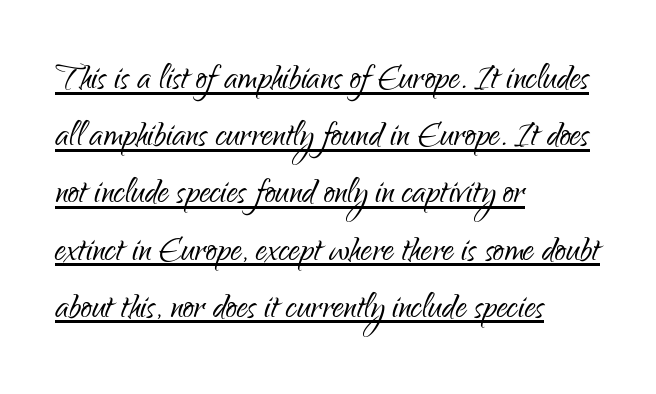
Every word sits above its own underline. Think of a printed novel: that variable character pitch is what you see here. The characters display no serif detailing; their extremities are plain.
